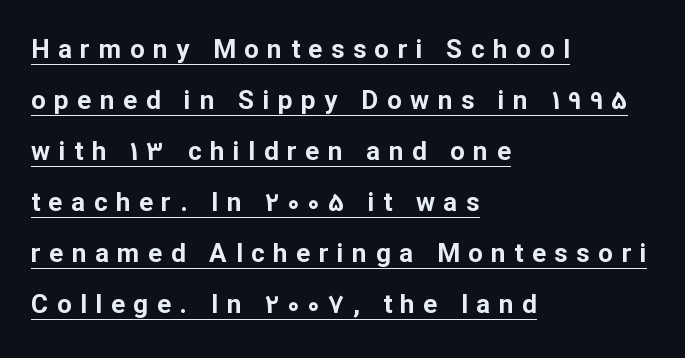
{"italic": "no", "bold": "yes", "underline": "yes", "align": "left", "line_spacing": "loose", "line_spacing_ratio": 1.96, "letter_spacing": "wide", "letter_spacing_em": 0.33, "glyph_px": 26}
